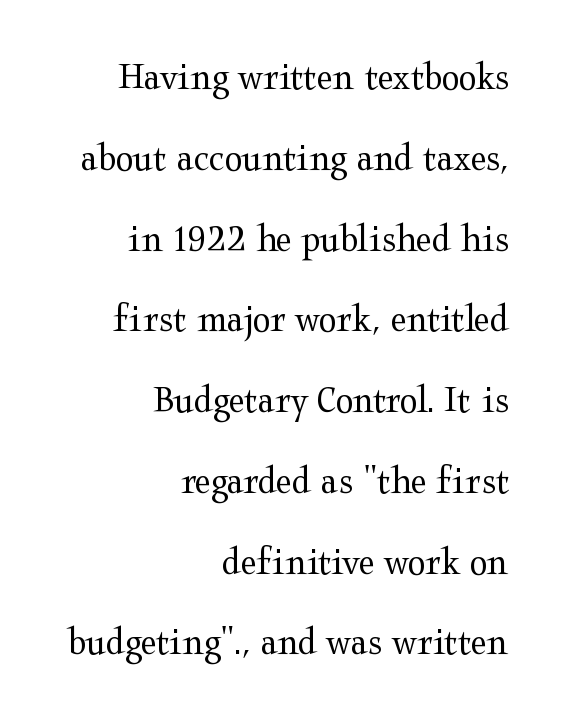
Alignment: flush right. The area under the type is left untouched. No extra ink here — the face is not bold. Students, observe: this is what heavily led, spacious text looks like.
